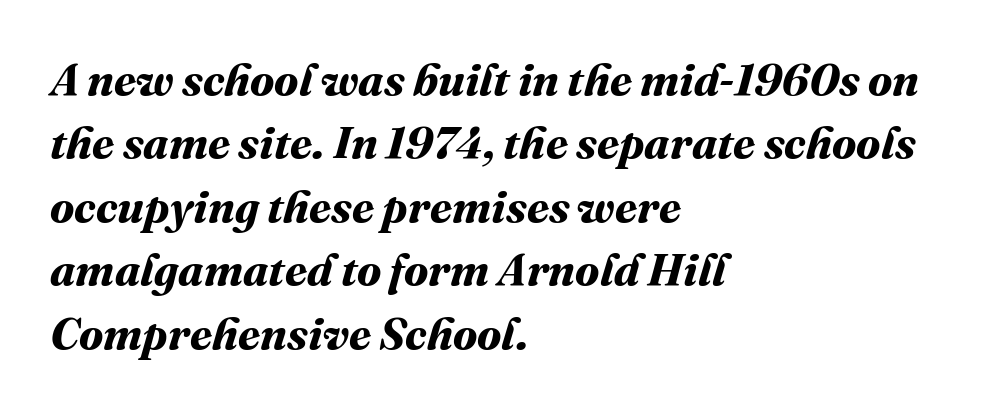
{"bold": "yes", "weight": "bold", "width": "normal", "stroke_contrast": "medium", "x_height": "medium", "monospaced": "no", "underline": "no", "align": "left", "line_spacing": "normal", "line_spacing_ratio": 1.41, "letter_spacing": "normal", "letter_spacing_em": 0.0, "glyph_px": 45}
